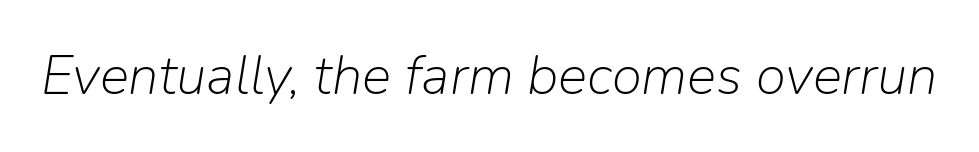
The image shows 55 px light type, italic (leaning right); set normal letter spacing, not underlined; low stroke contrast and a medium x-height.
